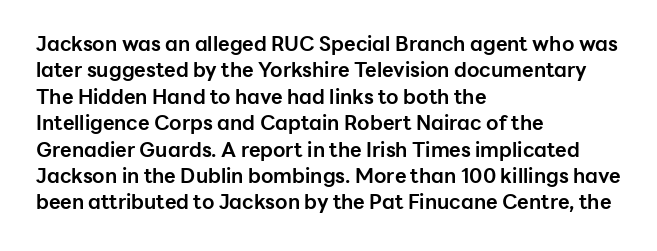
The image shows 20 px bold type, upright; set left-aligned, normal line spacing (1.32x), normal letter spacing, not underlined.
